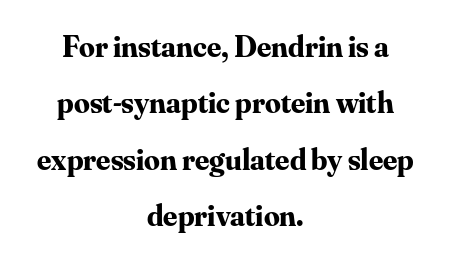
Proportional: the letters do not fall into vertical columns. Serifs: yes, visible at the terminals of the letterforms. The glyphs have the mass of a bold cut. Type without underlining.
